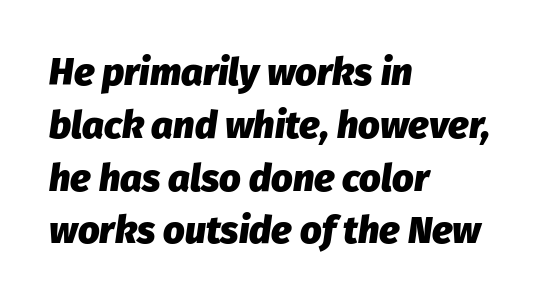
{"italic": "yes", "lean": "right", "slant_degrees": 8, "bold": "yes", "weight": "heavy", "width": "normal", "stroke_contrast": "low", "x_height": "medium", "monospaced": "no", "underline": "no", "align": "left", "line_spacing": "normal", "line_spacing_ratio": 1.39, "letter_spacing": "normal", "letter_spacing_em": 0.0, "glyph_px": 38}
